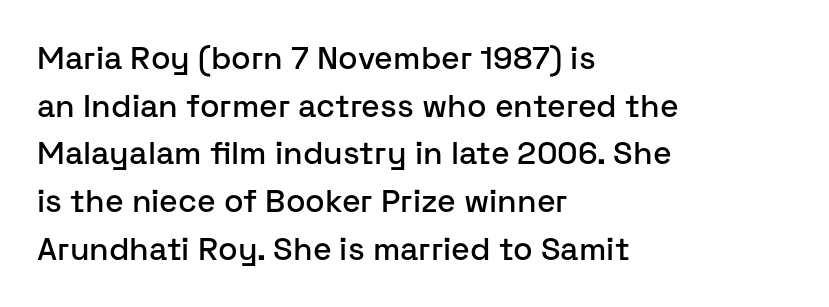
{"serif": "no", "italic": "no", "width": "normal", "stroke_contrast": "low", "x_height": "medium", "monospaced": "no", "underline": "no", "align": "left", "line_spacing": "normal", "line_spacing_ratio": 1.49, "letter_spacing": "normal", "letter_spacing_em": 0.0, "glyph_px": 32}
